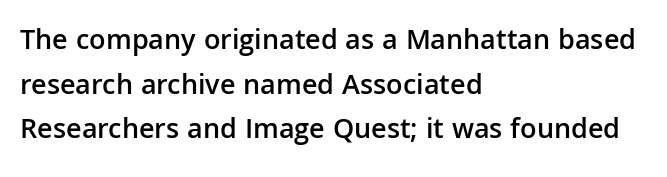
The image shows 29 px semibold sans-serif type, upright; set left-aligned, normal line spacing (1.54x), normal letter spacing, not underlined; low stroke contrast and a medium x-height.
